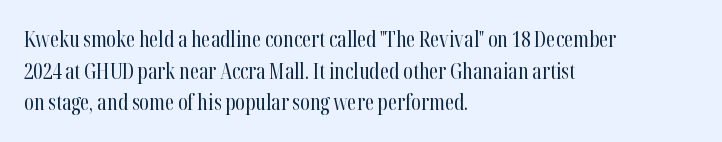
Style check: upright. Leftover space on each line is placed entirely after the last word. The rows are spaced the way most documents space them. The font is comparable to plain body text, perhaps lighter. Honestly, there is no underline to notice here at all. Nobody touched the tracking dial on this one.
